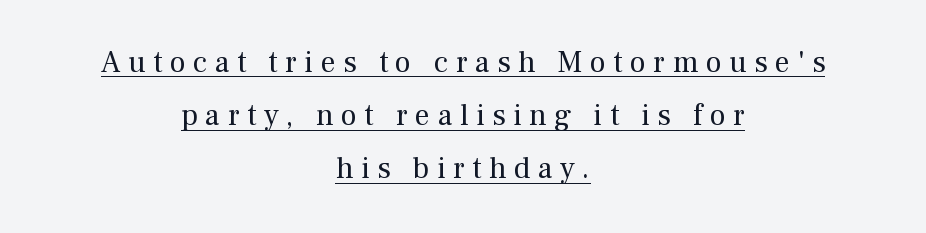
The image shows 30 px regular-weight serif type, upright; set centered, line spacing 1.77x, unusually wide letter spacing (+0.25 em), underlined; medium stroke contrast and a medium x-height.
